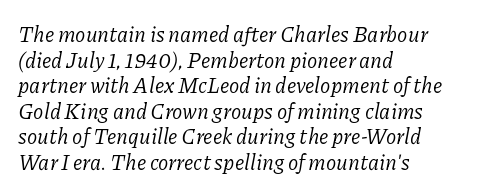
{"italic": "yes", "lean": "right", "slant_degrees": 11, "bold": "no", "underline": "no", "align": "left", "line_spacing_ratio": 1.22, "letter_spacing": "normal", "letter_spacing_em": 0.0, "glyph_px": 21}
